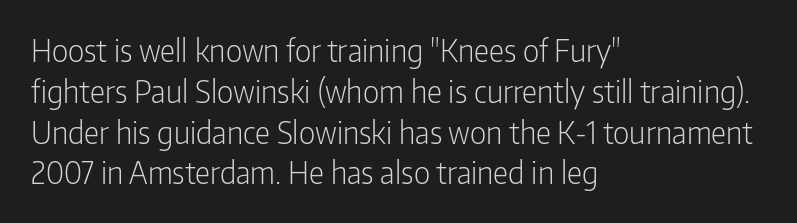
A typesetter would call this zero additional tracking. Note the varied advance widths — an 'i' is clearly narrower than an 'm'. Only glyphs here, with clear space below each row. Look at the bottom of the vertical strokes: they stop flat, with no serifs. The letters look calm and open, with moderate or lighter stems.
